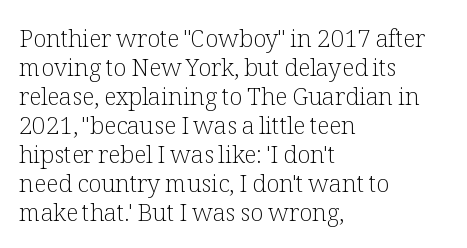
The strokes carry an ordinary text weight at most. Default kerning and tracking; the words read as compact shapes. The gap between lines stays unmarked. Does the lettering tilt? It doesn't — this is upright.
